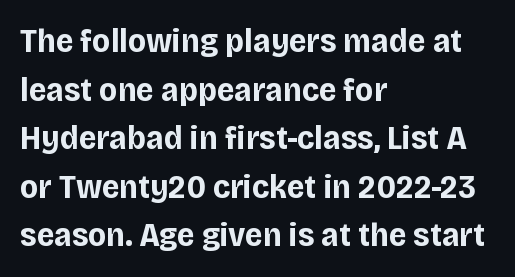
{"serif": "no", "italic": "no", "bold": "yes", "weight": "bold", "width": "normal", "stroke_contrast": "low", "x_height": "large", "monospaced": "no", "underline": "no", "align": "left", "line_spacing": "normal", "line_spacing_ratio": 1.43, "letter_spacing": "normal", "letter_spacing_em": 0.0, "glyph_px": 34}
